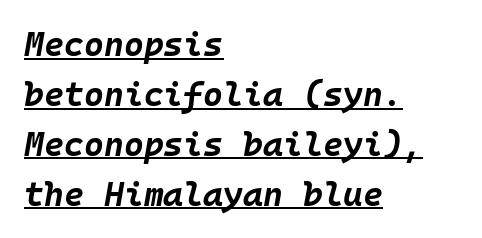
The image shows 34 px bold type, italic (leaning right), monospaced; set left-aligned, normal line spacing (1.47x), normal letter spacing, underlined; low stroke contrast and a large x-height.
